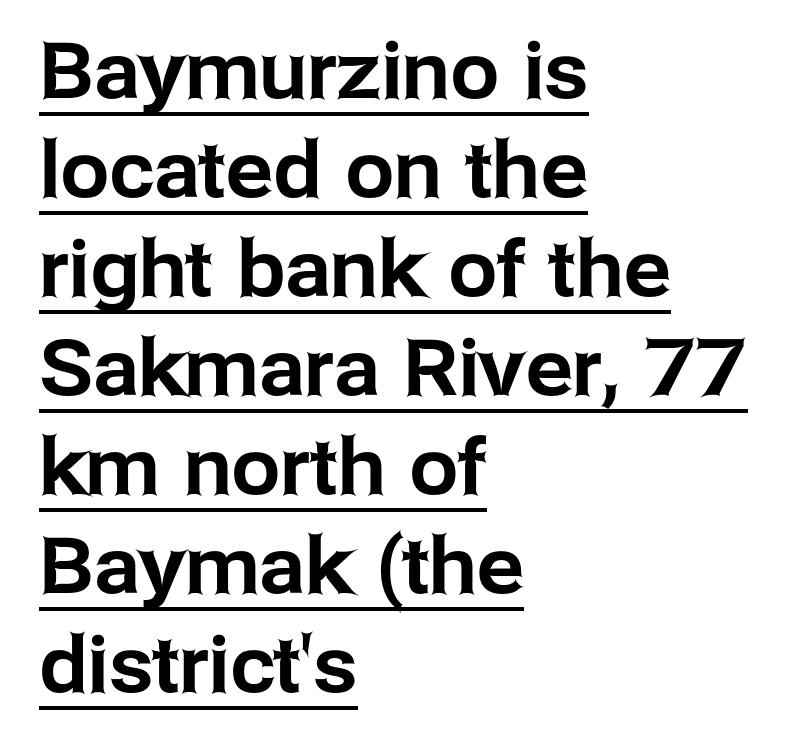
Q: Is the text italic (slanted)? A: No, it is upright.
Q: Is the typeface a serif or a sans-serif typeface? A: Sans-serif.
Q: Is the text underlined? A: Yes.
Q: How is the paragraph aligned? A: Left-aligned.
Q: Is the spacing between letters normal or unusually wide? A: Normal.
Q: Is the spacing between lines tight, normal or loose? A: Normal.
Q: Width (condensed, normal, or wide)? A: Normal.
Q: Stroke contrast? A: Low.
Q: x-height? A: Medium.
Q: Monospaced? A: No.
